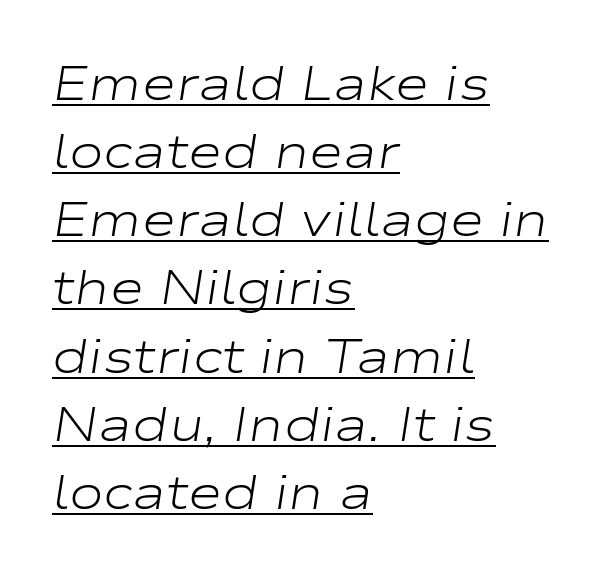
{"italic": "yes", "lean": "right", "slant_degrees": 9, "bold": "no", "weight": "light", "width": "wide", "stroke_contrast": "low", "x_height": "medium", "monospaced": "no", "underline": "yes", "align": "left", "line_spacing": "normal", "line_spacing_ratio": 1.45, "letter_spacing": "normal", "letter_spacing_em": 0.0, "glyph_px": 47}
